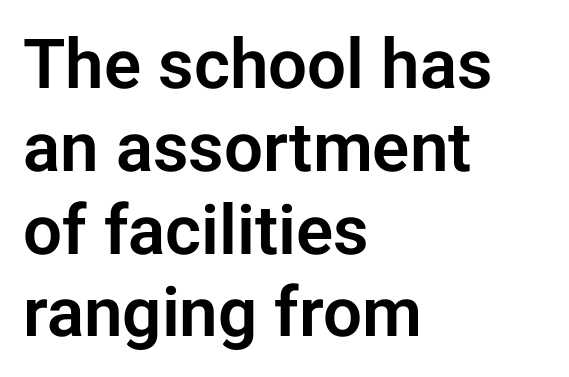
The image shows 69 px sans-serif type, upright; set left-aligned, line spacing 1.2x, normal letter spacing, not underlined; low stroke contrast and a medium x-height.
